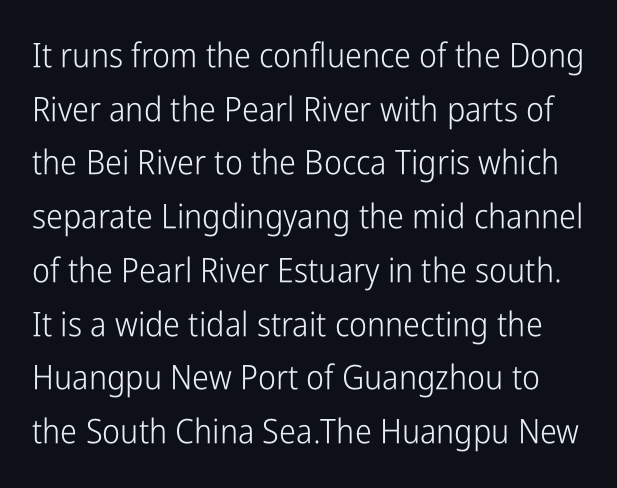
Q: Is the text bold? A: No.
Q: Is the text italic (slanted)? A: No, it is upright.
Q: Is the typeface a serif or a sans-serif typeface? A: Sans-serif.
Q: Is the text underlined? A: No.
Q: Is the spacing between letters normal or unusually wide? A: Normal.
Q: Is the spacing between lines tight, normal or loose? A: Normal.
Q: Width (condensed, normal, or wide)? A: Condensed.
Q: Stroke contrast? A: Low.
Q: x-height? A: Medium.
Q: Monospaced? A: No.
